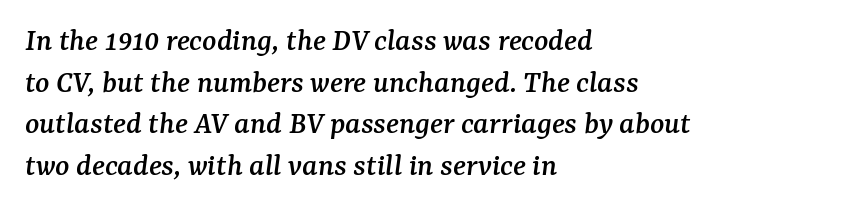
Q: Is the text italic (slanted)? A: Yes, it leans right by about 7 degrees.
Q: Is the typeface a serif or a sans-serif typeface? A: Serif.
Q: Is the text underlined? A: No.
Q: How is the paragraph aligned? A: Left-aligned.
Q: Is the spacing between letters normal or unusually wide? A: Normal.
Q: Is the spacing between lines tight, normal or loose? A: Normal.
Q: Width (condensed, normal, or wide)? A: Normal.
Q: Stroke contrast? A: Medium.
Q: x-height? A: Medium.
Q: Monospaced? A: No.
